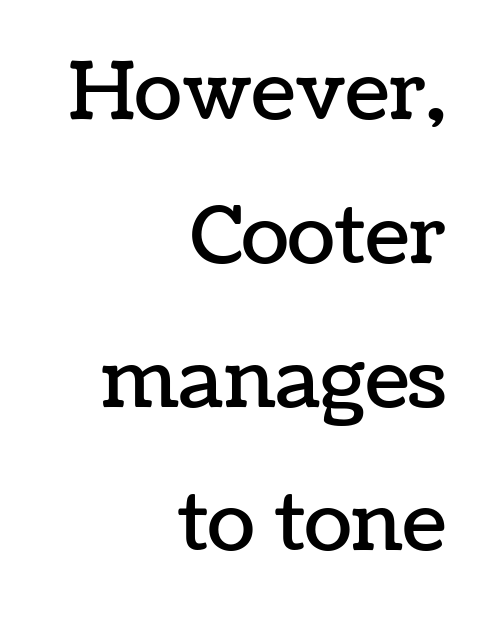
Q: Is the text italic (slanted)? A: No, it is upright.
Q: Is the text underlined? A: No.
Q: How is the paragraph aligned? A: Right-aligned.
Q: Is the spacing between letters normal or unusually wide? A: Normal.
Q: Width (condensed, normal, or wide)? A: Normal.
Q: Stroke contrast? A: Low.
Q: x-height? A: Medium.
Q: Monospaced? A: No.
